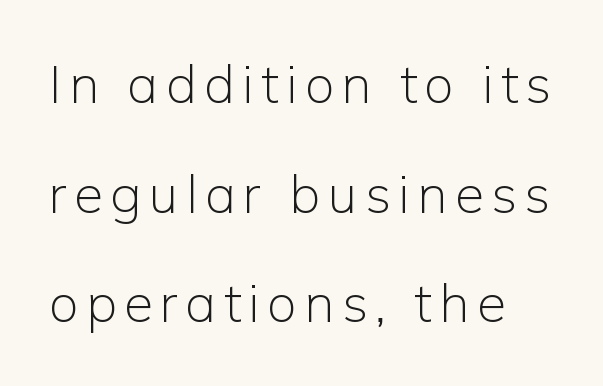
Think of a printed novel: that variable character pitch is what you see here. Stroke terminals: plain, sans-serif. The passage shown is not underscored anywhere. In terms of posture, this sample is upright. The vertical gap from one line to the next is large. Heaviness? Minimal to ordinary, like unemphasized prose.
